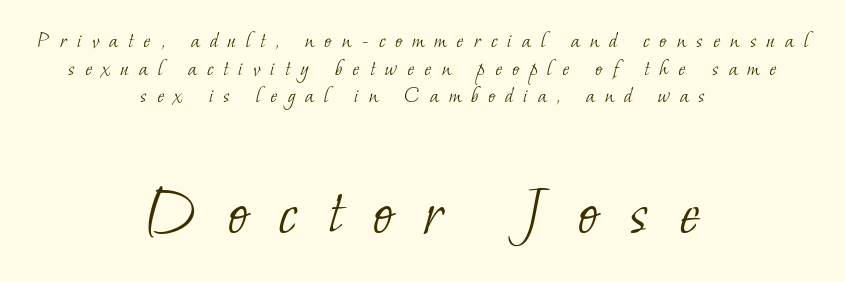
The image shows 71 px light serif type; set centered, tight line spacing (1.15x), unusually wide letter spacing (+0.42 em), not underlined; the second (bottom) block is 2.96x larger; low stroke contrast and a small x-height.
